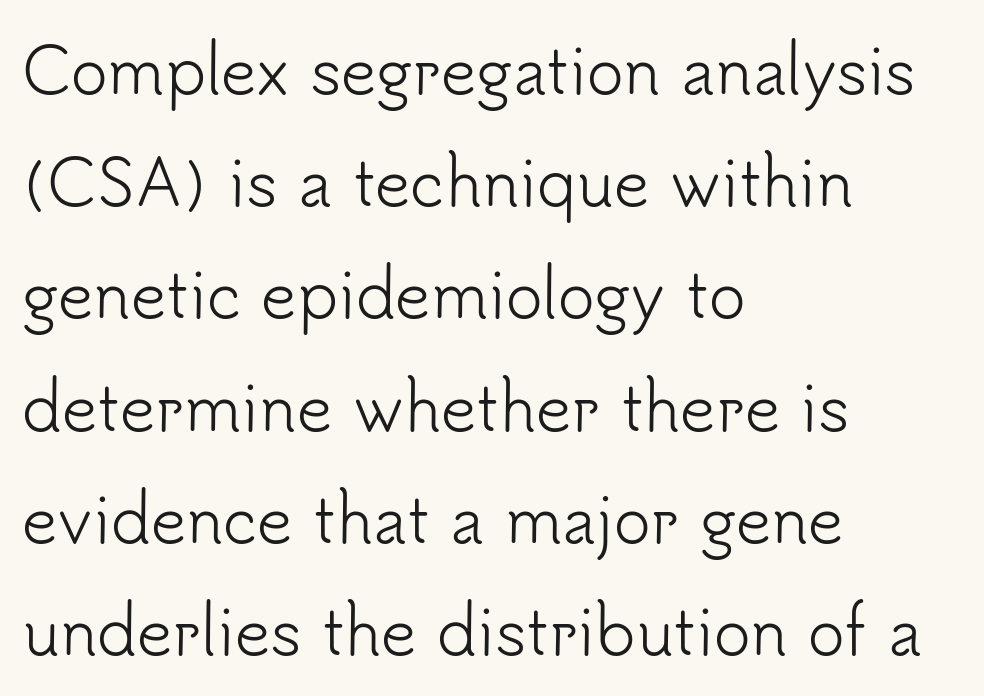
The image shows 62 px light sans-serif type, upright; set left-aligned, line spacing 1.81x, normal letter spacing, not underlined; low stroke contrast and a small x-height.
